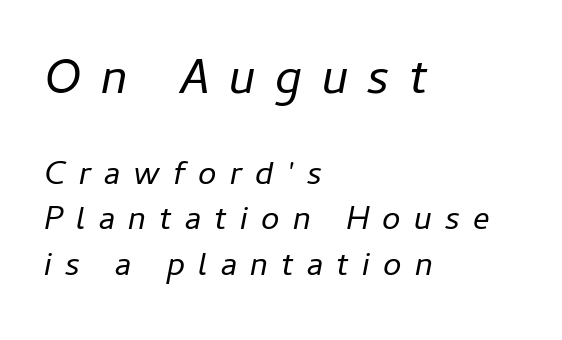
The image shows 49 px regular-weight type, italic (leaning right); set left-aligned, normal line spacing (1.38x), unusually wide letter spacing (+0.4 em), not underlined; the first (top) block is 1.48x larger; low stroke contrast and a medium x-height.
